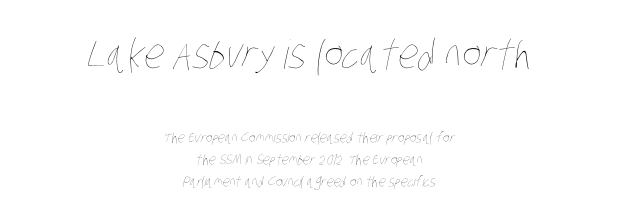
Q: Is the text bold? A: No.
Q: Is the text underlined? A: No.
Q: How is the paragraph aligned? A: Centered.
Q: Is the spacing between letters normal or unusually wide? A: Normal.
Q: Is the spacing between lines tight, normal or loose? A: Normal.
Q: Which block of text is set in a larger size, the first (top) or the second (bottom)? A: The first (top) one.
Q: Width (condensed, normal, or wide)? A: Condensed.
Q: Stroke contrast? A: Low.
Q: x-height? A: Large.
Q: Monospaced? A: No.
